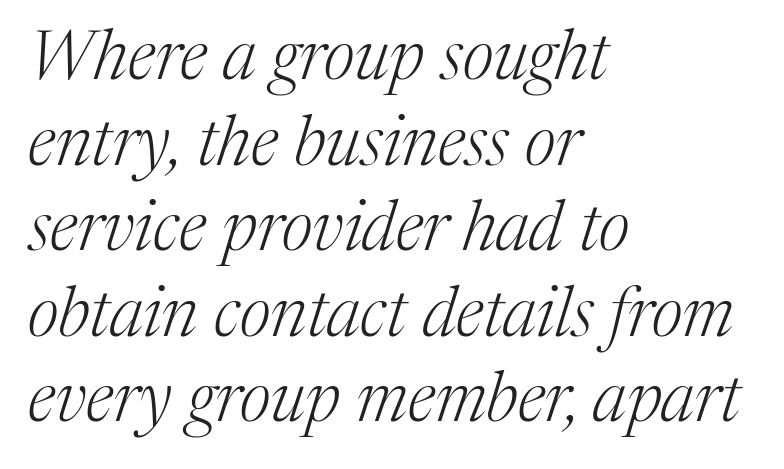
Font category for this specimen: serif. Alignment: flush left. These lines are rendered in a variable-pitch font. Notice how the stems are inclined rather than vertical — that's the hallmark of italics. The tracking reads as untouched default to a designer's eye.
